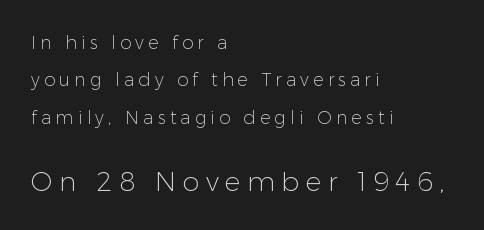
{"italic": "no", "bold": "no", "underline": "no", "align": "left", "line_spacing": "loose", "line_spacing_ratio": 2.07, "letter_spacing": "wide", "letter_spacing_em": 0.23, "larger_block": "second", "size_ratio": 1.5, "glyph_px": 27}
